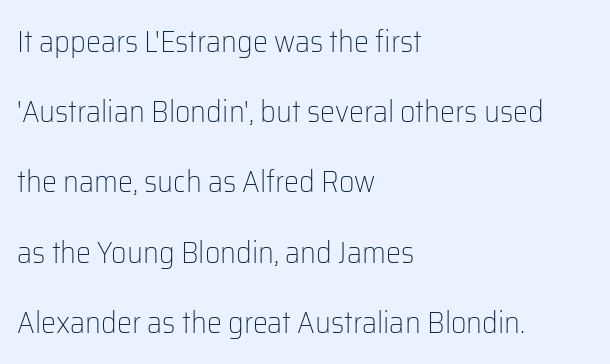
Q: Is the text bold? A: No.
Q: Is the text italic (slanted)? A: No, it is upright.
Q: Is the typeface a serif or a sans-serif typeface? A: Sans-serif.
Q: Is the text underlined? A: No.
Q: How is the paragraph aligned? A: Left-aligned.
Q: Is the spacing between letters normal or unusually wide? A: Normal.
Q: Is the spacing between lines tight, normal or loose? A: Loose.
Q: Width (condensed, normal, or wide)? A: Normal.
Q: Stroke contrast? A: Low.
Q: x-height? A: Medium.
Q: Monospaced? A: No.
